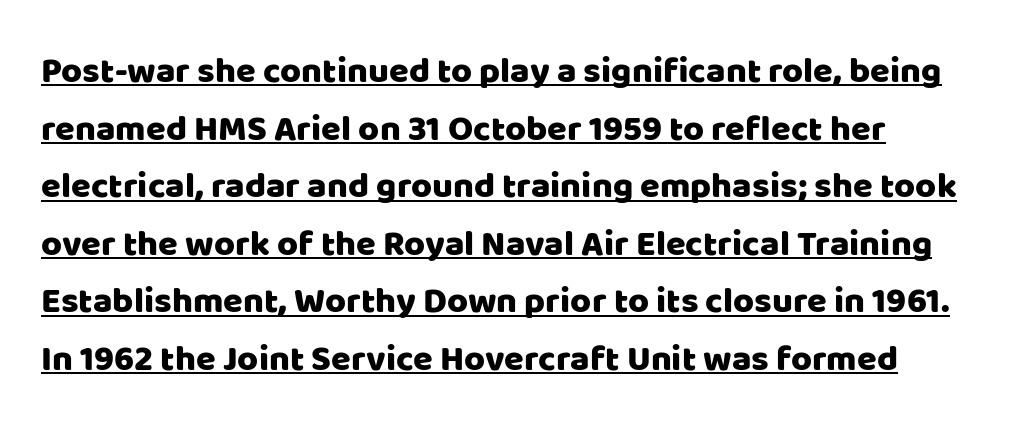
The face used here is a sans, in the tradition of grotesques and geometrics. This rendering leaves character spacing at its baseline value. This sample keeps an unexceptional amount of space between lines. Decoration check: the copy is underlined.
